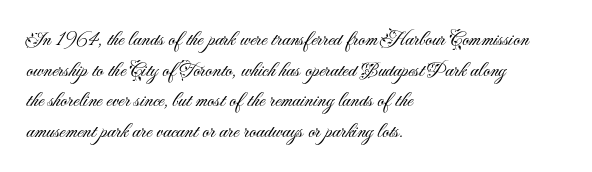
{"bold": "no", "underline": "no", "align": "left", "line_spacing": "normal", "line_spacing_ratio": 1.46, "letter_spacing": "normal", "letter_spacing_em": 0.0, "glyph_px": 21}
